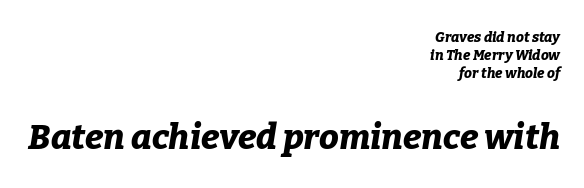
Q: Is the text bold? A: Yes.
Q: Is the text italic (slanted)? A: Yes, it leans right by about 9 degrees.
Q: Is the text underlined? A: No.
Q: How is the paragraph aligned? A: Right-aligned.
Q: Is the spacing between letters normal or unusually wide? A: Normal.
Q: Is the spacing between lines tight, normal or loose? A: Normal.
Q: Which block of text is set in a larger size, the first (top) or the second (bottom)? A: The second (bottom) one.
Q: Width (condensed, normal, or wide)? A: Normal.
Q: Stroke contrast? A: Low.
Q: x-height? A: Medium.
Q: Monospaced? A: No.
